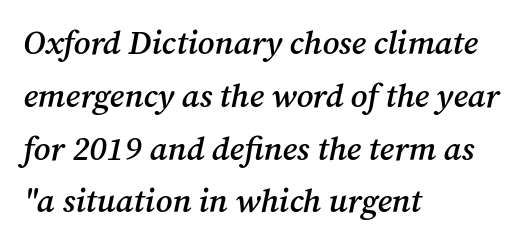
{"serif": "yes", "italic": "yes", "lean": "right", "slant_degrees": 12, "bold": "semi", "weight": "semibold", "width": "normal", "stroke_contrast": "medium", "x_height": "medium", "monospaced": "no", "underline": "no", "align": "left", "line_spacing": "normal", "line_spacing_ratio": 1.6, "letter_spacing": "normal", "letter_spacing_em": 0.0, "glyph_px": 33}
